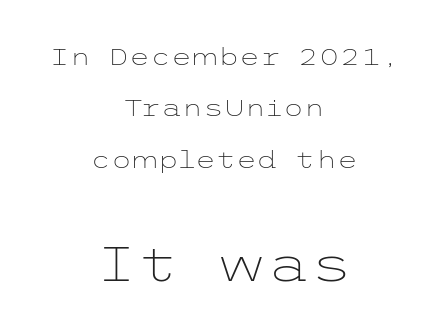
The image shows 49 px light, wide sans-serif type, upright; set centered, loose line spacing (2.14x), normal letter spacing, not underlined; the second (bottom) block is 2.04x larger; low stroke contrast and a medium x-height.
